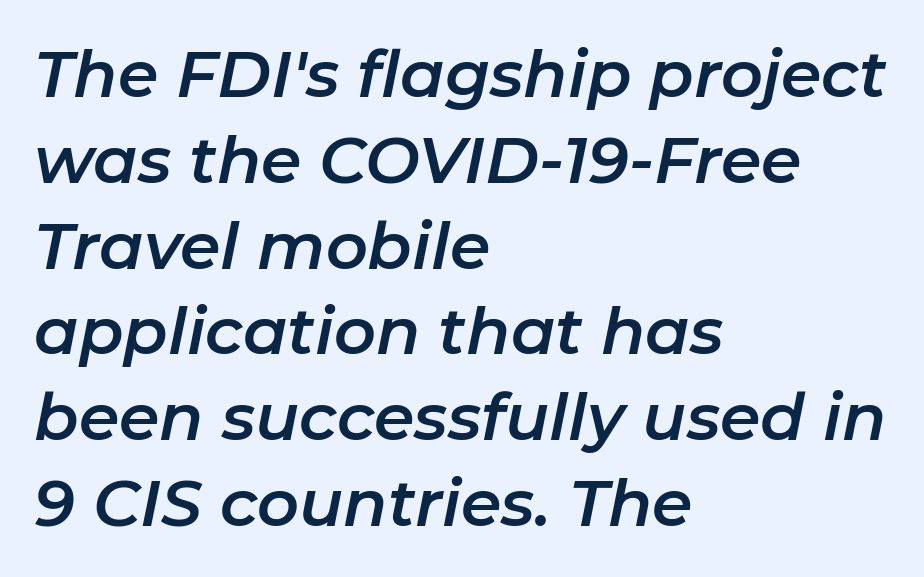
The image shows 65 px text type, italic (leaning right); set left-aligned, normal line spacing (1.32x), normal letter spacing, not underlined; low stroke contrast and a medium x-height.
